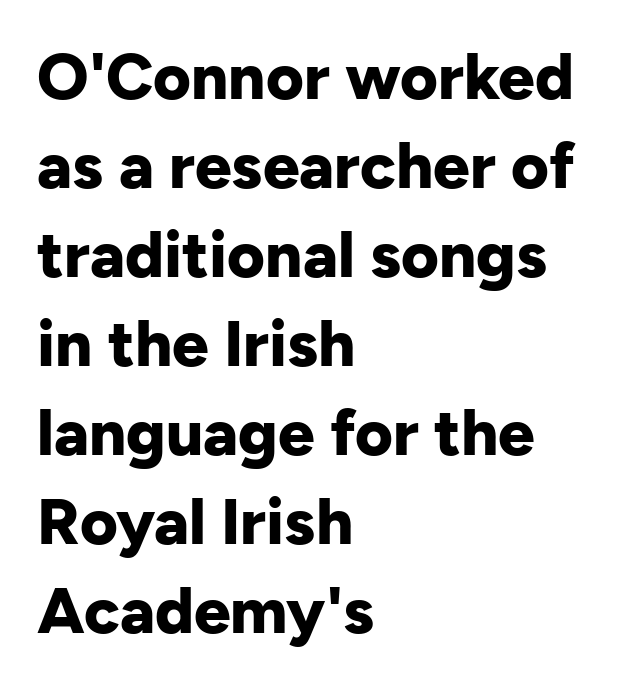
{"serif": "no", "italic": "no", "bold": "yes", "weight": "bold", "width": "normal", "stroke_contrast": "low", "x_height": "medium", "monospaced": "no", "underline": "no", "align": "left", "line_spacing": "normal", "line_spacing_ratio": 1.37, "letter_spacing": "normal", "letter_spacing_em": 0.0, "glyph_px": 65}
